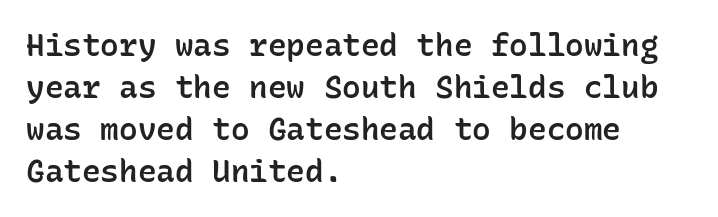
{"serif": "no", "italic": "no", "bold": "semi", "weight": "semibold", "width": "normal", "stroke_contrast": "low", "x_height": "medium", "monospaced": "yes", "underline": "no", "align": "left", "line_spacing": "normal", "line_spacing_ratio": 1.36, "letter_spacing": "normal", "letter_spacing_em": 0.0, "glyph_px": 31}
